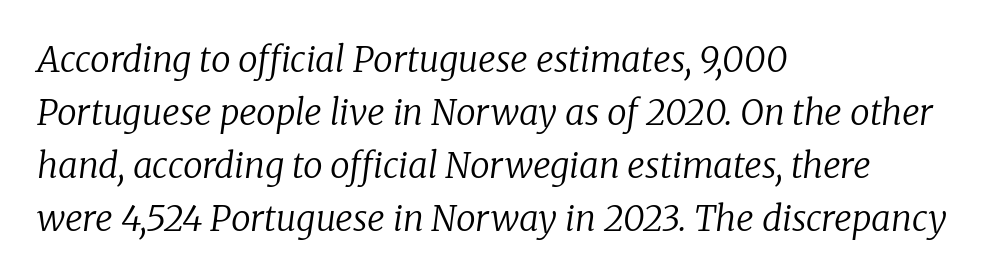
Q: Is the text bold? A: No.
Q: Is the text italic (slanted)? A: Yes, it leans right by about 8 degrees.
Q: Is the typeface a serif or a sans-serif typeface? A: Serif.
Q: Is the text underlined? A: No.
Q: How is the paragraph aligned? A: Left-aligned.
Q: Is the spacing between letters normal or unusually wide? A: Normal.
Q: Is the spacing between lines tight, normal or loose? A: Normal.
Q: Width (condensed, normal, or wide)? A: Normal.
Q: Stroke contrast? A: Low.
Q: x-height? A: Medium.
Q: Monospaced? A: No.
